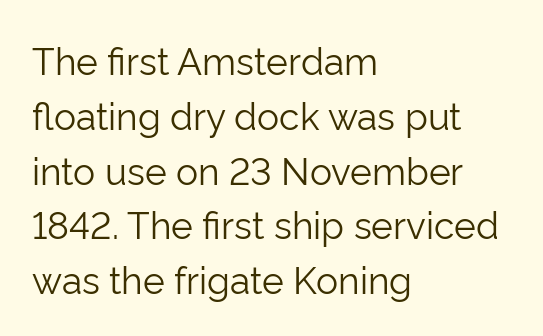
The image shows 37 px light sans-serif type, upright; set left-aligned, normal line spacing (1.48x), normal letter spacing, not underlined; low stroke contrast and a medium x-height.
